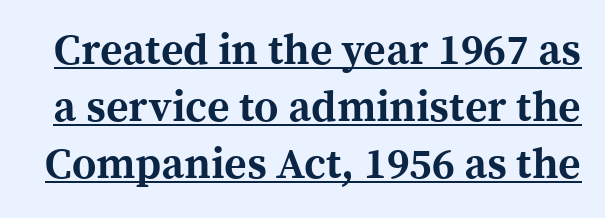
The image shows 43 px bold serif type, upright; set normal line spacing (1.33x), normal letter spacing, underlined; a medium x-height.
